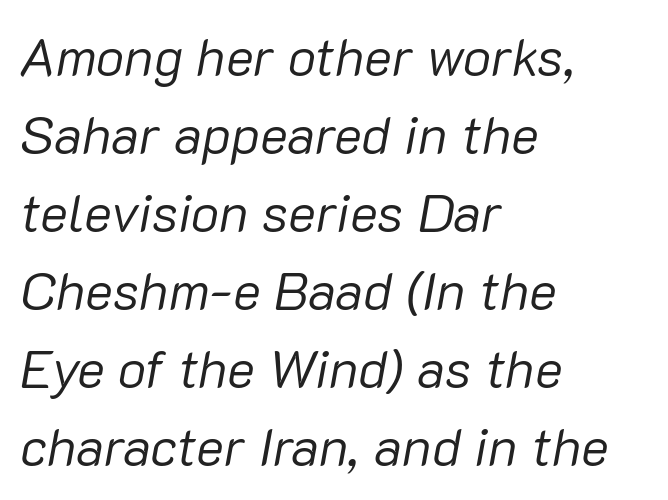
The image shows 53 px regular-weight type, italic (leaning right); set left-aligned, normal line spacing (1.47x), normal letter spacing, not underlined; low stroke contrast and a medium x-height.
